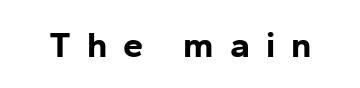
The image shows 36 px bold sans-serif type, upright; set unusually wide letter spacing (+0.44 em), not underlined; low stroke contrast and a medium x-height.
